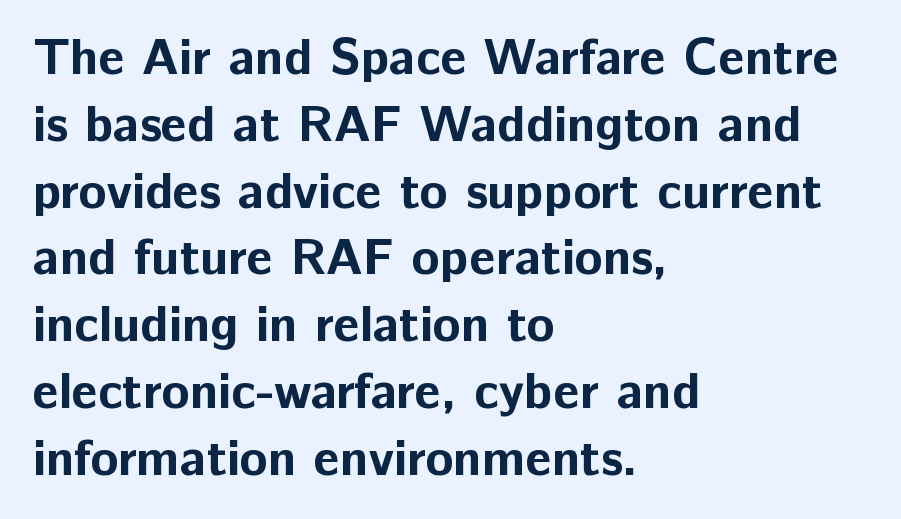
{"serif": "no", "italic": "no", "bold": "yes", "weight": "bold", "width": "normal", "stroke_contrast": "low", "x_height": "medium", "monospaced": "no", "underline": "no", "align": "left", "line_spacing": "normal", "line_spacing_ratio": 1.31, "letter_spacing": "normal", "letter_spacing_em": 0.0, "glyph_px": 51}
